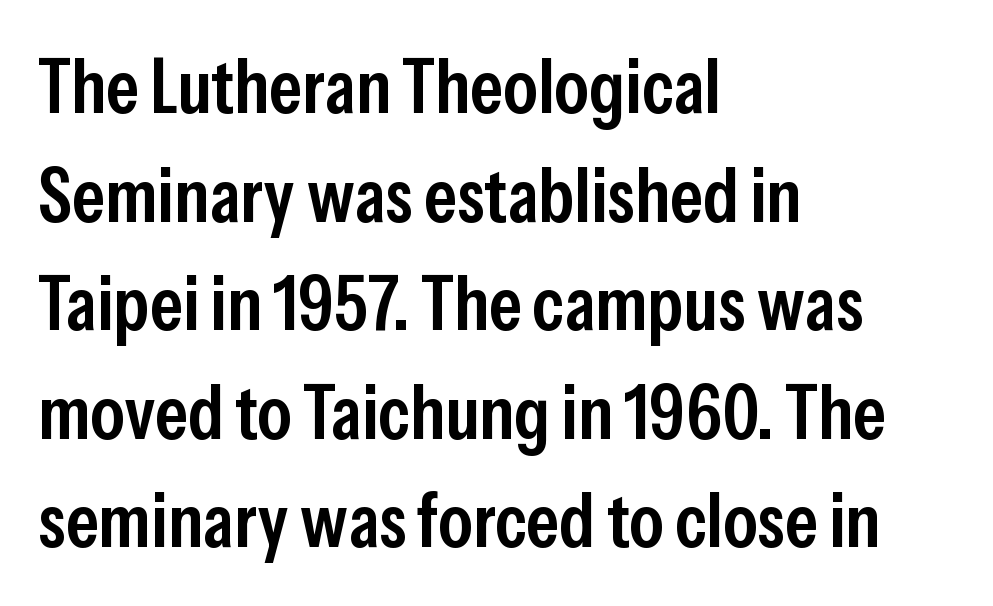
Q: Is the text bold? A: Semi-bold.
Q: Is the text italic (slanted)? A: No, it is upright.
Q: Is the typeface a serif or a sans-serif typeface? A: Sans-serif.
Q: Is the text underlined? A: No.
Q: How is the paragraph aligned? A: Left-aligned.
Q: Is the spacing between letters normal or unusually wide? A: Normal.
Q: Is the spacing between lines tight, normal or loose? A: Normal.
Q: Width (condensed, normal, or wide)? A: Condensed.
Q: Stroke contrast? A: Low.
Q: x-height? A: Medium.
Q: Monospaced? A: No.
